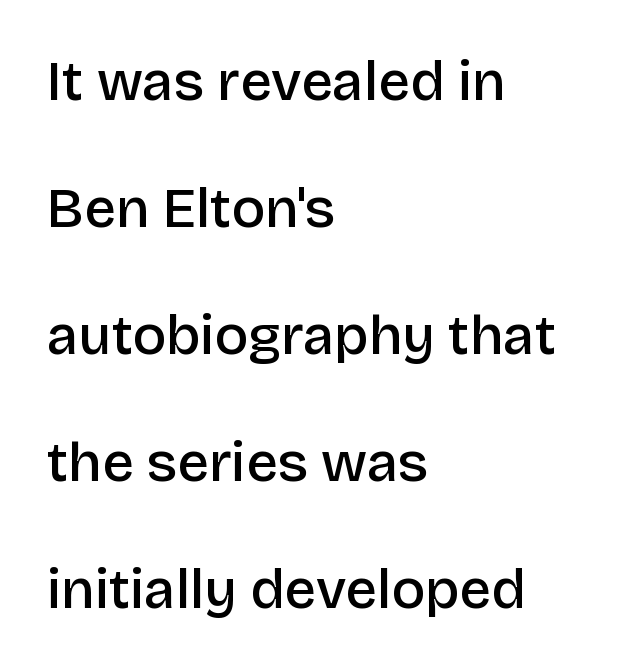
The image shows 56 px semibold sans-serif type, upright; set left-aligned, loose line spacing (2.27x), normal letter spacing, not underlined; low stroke contrast and a large x-height.
